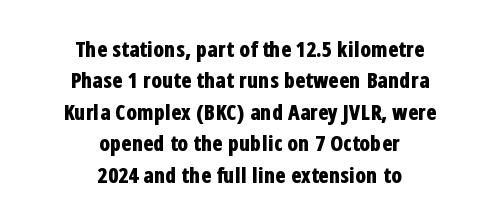
The image shows 21 px bold type, upright; set centered, normal line spacing (1.5x), normal letter spacing, not underlined.
